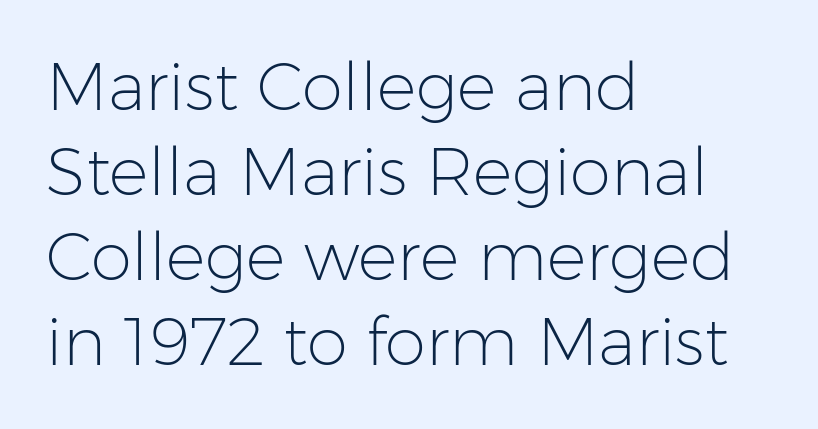
Q: Is the text bold? A: No.
Q: Is the text italic (slanted)? A: No, it is upright.
Q: Is the typeface a serif or a sans-serif typeface? A: Sans-serif.
Q: Is the text underlined? A: No.
Q: How is the paragraph aligned? A: Left-aligned.
Q: Is the spacing between letters normal or unusually wide? A: Normal.
Q: Is the spacing between lines tight, normal or loose? A: Normal.
Q: Width (condensed, normal, or wide)? A: Normal.
Q: Stroke contrast? A: Low.
Q: x-height? A: Medium.
Q: Monospaced? A: No.
